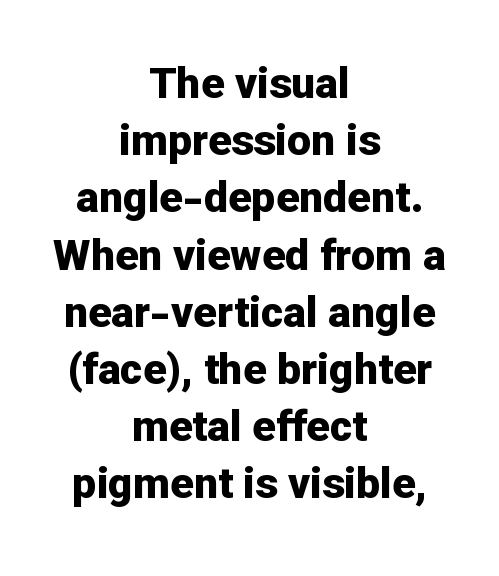
The image shows 43 px bold sans-serif type, upright; set centered, normal line spacing (1.33x), normal letter spacing, not underlined; low stroke contrast and a medium x-height.
